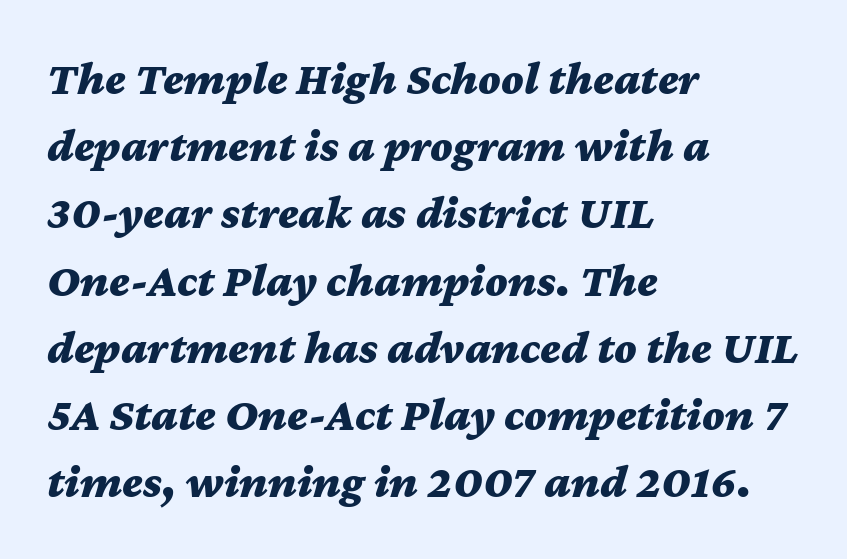
{"italic": "yes", "lean": "right", "slant_degrees": 12, "bold": "yes", "weight": "bold", "width": "wide", "stroke_contrast": "medium", "x_height": "medium", "monospaced": "no", "underline": "no", "align": "left", "line_spacing": "normal", "line_spacing_ratio": 1.43, "letter_spacing": "normal", "letter_spacing_em": 0.0, "glyph_px": 47}
